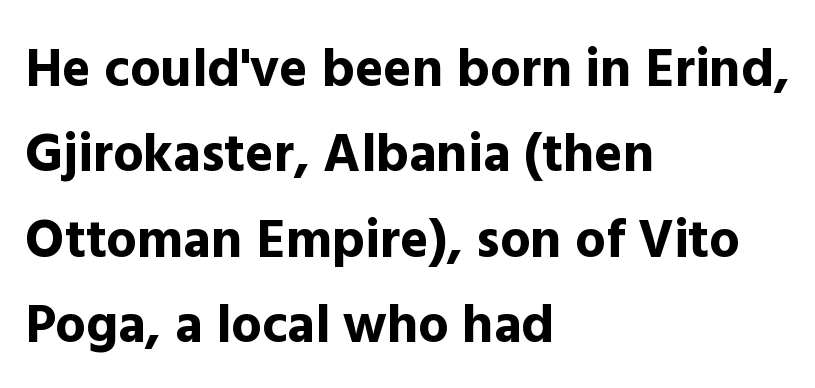
{"serif": "no", "italic": "no", "bold": "yes", "weight": "bold", "width": "normal", "x_height": "medium", "monospaced": "no", "underline": "no", "align": "left", "line_spacing": "normal", "line_spacing_ratio": 1.58, "letter_spacing": "normal", "letter_spacing_em": 0.0, "glyph_px": 54}
